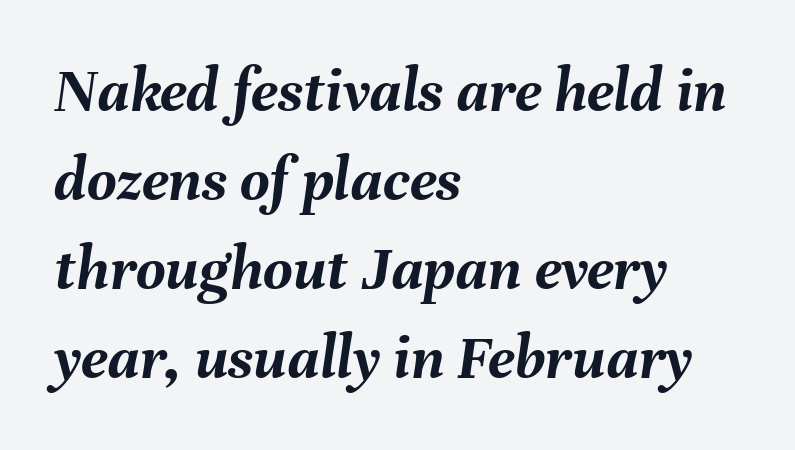
The letters are bold, with thick, heavy strokes. Where is the straight margin? On the left. You could not count columns in this text — the font is proportionally spaced. The space beneath each line is pristine and unruled. Compared with typical paragraphs, the rows here are spaced about the same. The line texture is even and compact thanks to regular tracking.
